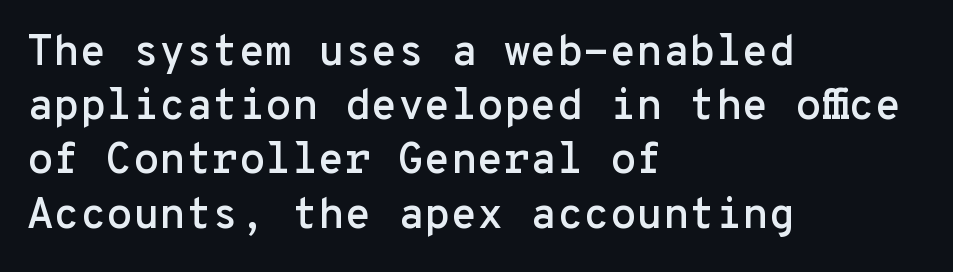
{"serif": "no", "italic": "no", "width": "normal", "stroke_contrast": "low", "x_height": "medium", "monospaced": "yes", "underline": "no", "align": "left", "line_spacing": "normal", "line_spacing_ratio": 1.26, "letter_spacing": "normal", "letter_spacing_em": 0.0, "glyph_px": 43}
